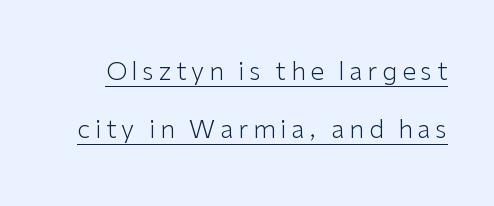
{"italic": "no", "bold": "no", "underline": "yes", "line_spacing": "loose", "line_spacing_ratio": 2.33, "glyph_px": 25}
